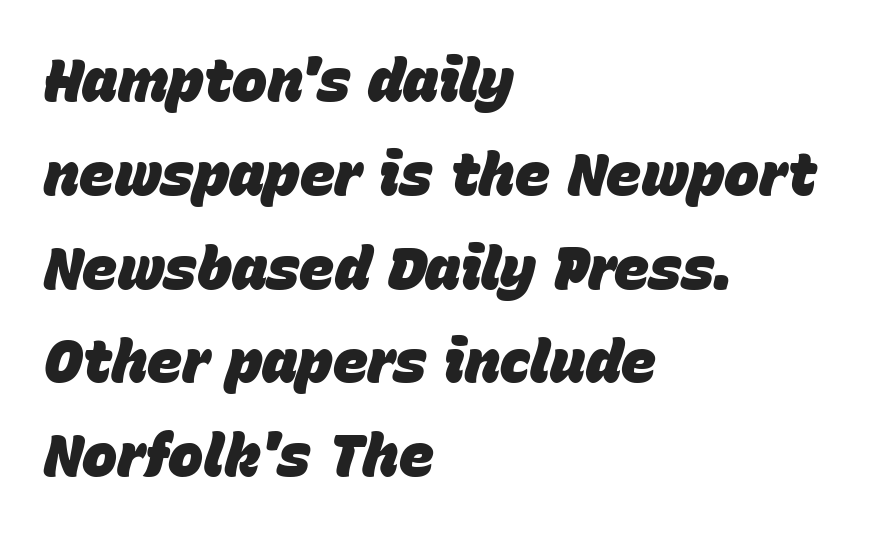
Does the weight exceed regular? Yes, all the way to bold. No extra tracking has been applied to these lines. Plain, unruled lines of type. Is this a fixed-width face? No — the glyphs have proportional, varying widths. Slant detected: the letters are inclined.
